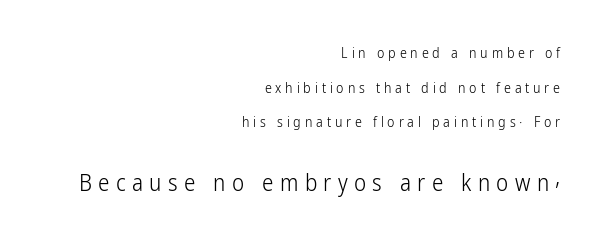
Each word looks stretched out because of the extra space between its letters. This is the regular roman posture of the typeface. The block sitting lower on the canvas is the one with enlarged characters. This is not heavy type; no bold has been used. Typeset ragged left — the right edge is the straight one. The baseline area is clear.
